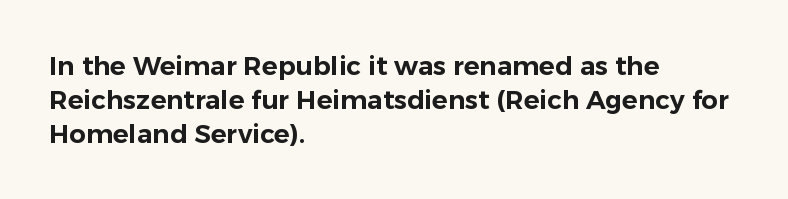
{"italic": "no", "underline": "no", "align": "left", "line_spacing": "normal", "line_spacing_ratio": 1.3, "letter_spacing": "normal", "letter_spacing_em": 0.0, "glyph_px": 26}
